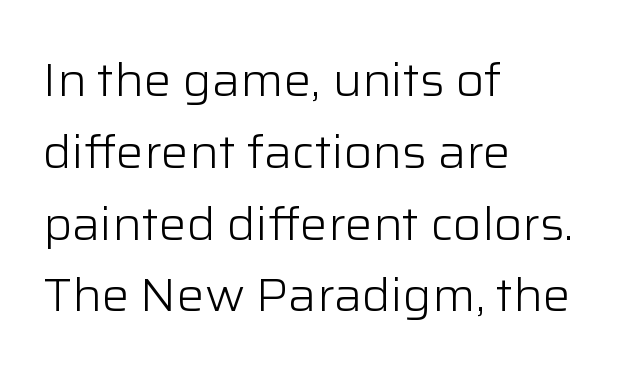
This sample has the flowing, uneven cadence of proportional lettering. Ascenders rise straight up at ninety degrees. The type is set solid horizontally, with unmodified tracking. Classification — sans serif. Does the copy run flush right? No — it runs flush left. Successive baselines arrive at the customary interval.
